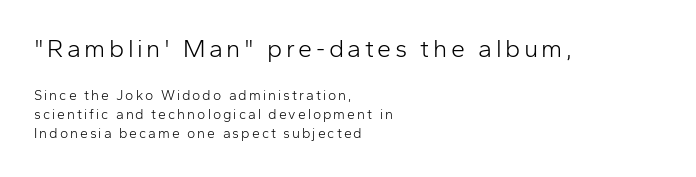
Compared with a typical body face, this is equally light or lighter still. Every row of glyphs begins at an identical x-position on the left. Honestly, there is no underline to notice here at all. This sample keeps an unexceptional amount of space between lines.
